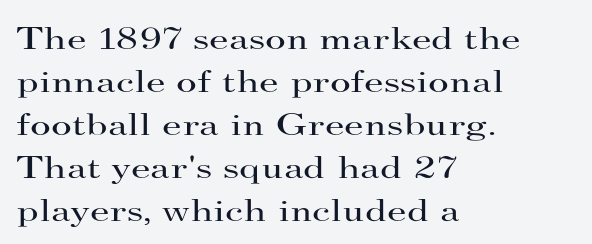
{"serif": "yes", "italic": "no", "bold": "no", "weight": "regular", "width": "wide", "stroke_contrast": "high", "x_height": "small", "monospaced": "no", "underline": "no", "align": "left", "line_spacing": "normal", "line_spacing_ratio": 1.34, "letter_spacing": "normal", "letter_spacing_em": 0.0, "glyph_px": 32}
